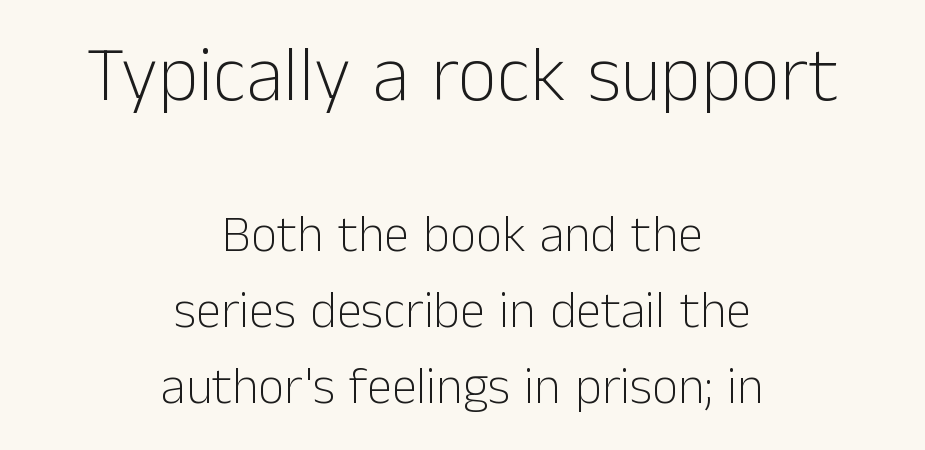
Q: Is the text bold? A: No.
Q: Is the text italic (slanted)? A: No, it is upright.
Q: Is the typeface a serif or a sans-serif typeface? A: Sans-serif.
Q: Is the text underlined? A: No.
Q: How is the paragraph aligned? A: Centered.
Q: Is the spacing between letters normal or unusually wide? A: Normal.
Q: Is the spacing between lines tight, normal or loose? A: Normal.
Q: Which block of text is set in a larger size, the first (top) or the second (bottom)? A: The first (top) one.
Q: Width (condensed, normal, or wide)? A: Normal.
Q: Stroke contrast? A: Low.
Q: x-height? A: Medium.
Q: Monospaced? A: No.
